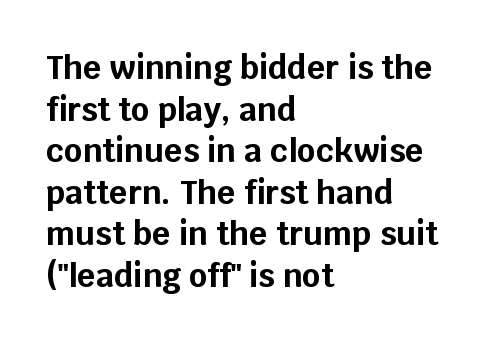
Q: Is the text bold? A: Yes.
Q: Is the text italic (slanted)? A: No, it is upright.
Q: Is the typeface a serif or a sans-serif typeface? A: Sans-serif.
Q: Is the text underlined? A: No.
Q: How is the paragraph aligned? A: Left-aligned.
Q: Is the spacing between letters normal or unusually wide? A: Normal.
Q: Is the spacing between lines tight, normal or loose? A: Normal.
Q: Width (condensed, normal, or wide)? A: Normal.
Q: Stroke contrast? A: Low.
Q: x-height? A: Large.
Q: Monospaced? A: No.
